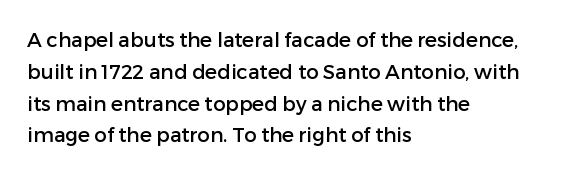
The letterforms sit shoulder to shoulder at normal distance. Ordinary non-slanted type is in use. All the whitespace from short lines collects on the right. The space between consecutive lines is moderate. The area under the type is left untouched.
